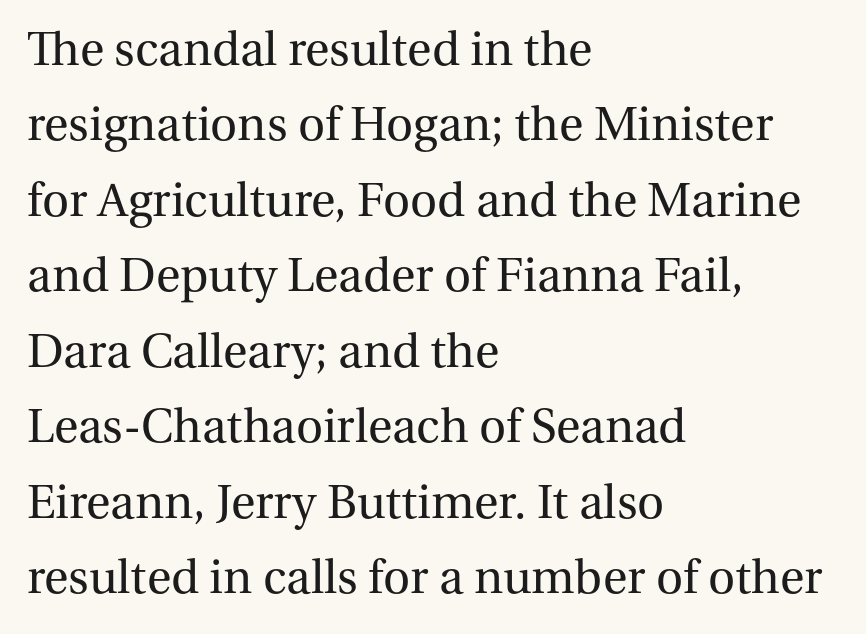
{"serif": "yes", "italic": "no", "bold": "no", "weight": "regular", "width": "normal", "stroke_contrast": "medium", "x_height": "medium", "monospaced": "no", "underline": "no", "align": "left", "line_spacing": "normal", "line_spacing_ratio": 1.51, "letter_spacing": "normal", "letter_spacing_em": 0.0, "glyph_px": 50}
